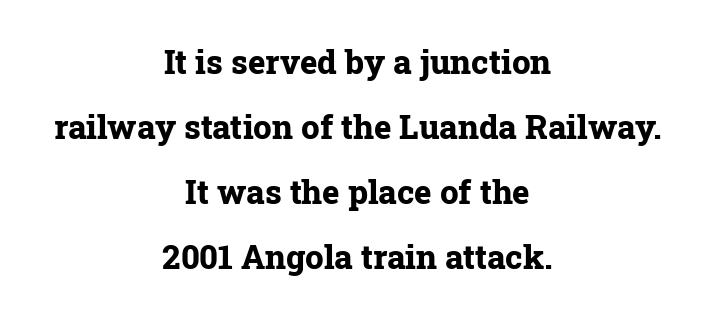
Q: Is the text bold? A: Yes.
Q: Is the text italic (slanted)? A: No, it is upright.
Q: Is the typeface a serif or a sans-serif typeface? A: Serif.
Q: Is the text underlined? A: No.
Q: How is the paragraph aligned? A: Centered.
Q: Is the spacing between letters normal or unusually wide? A: Normal.
Q: Is the spacing between lines tight, normal or loose? A: Loose.
Q: Width (condensed, normal, or wide)? A: Normal.
Q: Stroke contrast? A: Low.
Q: x-height? A: Medium.
Q: Monospaced? A: No.
